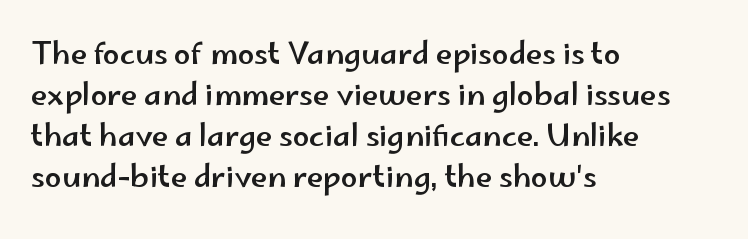
These lines are rendered in a variable-pitch font. Compared with typical body copy, the letter spacing here is the same. This rendering employs a face without finishing strokes, i.e., a sans-serif. Underline: absent. Casual observation: everything's shoved over to the left.
